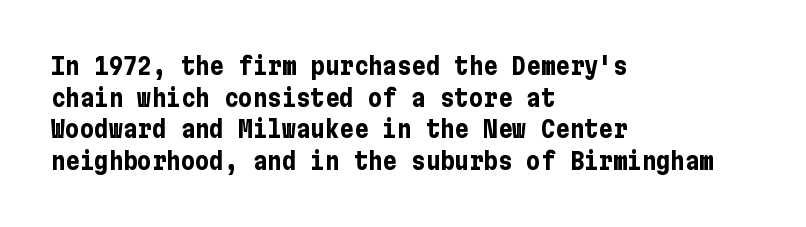
Honestly, the letter spacing is just normal — you wouldn't notice it. One glance says typical: line gaps are just what's usual. These lines stack with their left ends in a neat column. The type sits square on the baseline with zero lean. Descender tails drop into unmarked territory. How heavy is the stroke? Heavy — this is a bold.
